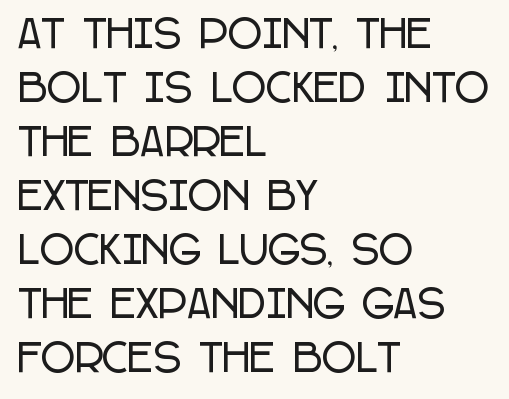
{"serif": "no", "italic": "no", "width": "condensed", "stroke_contrast": "low", "x_height": "large", "monospaced": "no", "underline": "no", "align": "left", "line_spacing": "normal", "line_spacing_ratio": 1.46, "letter_spacing": "normal", "letter_spacing_em": 0.0, "glyph_px": 37}
